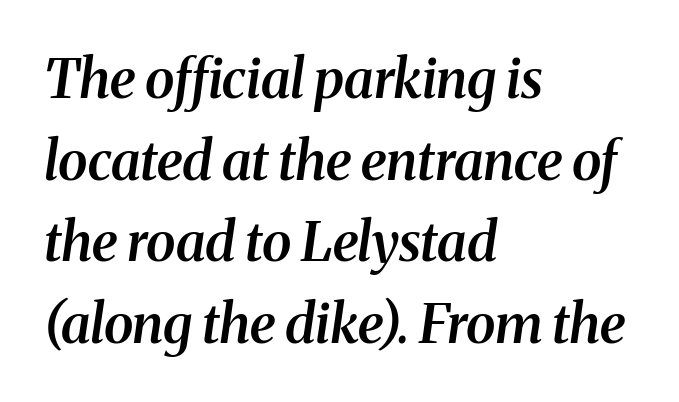
The image shows 54 px semibold serif type, italic (leaning right); set left-aligned, normal line spacing (1.51x), normal letter spacing, not underlined; medium stroke contrast and a medium x-height.
